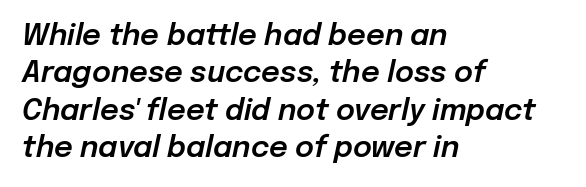
The image shows 29 px text type, italic (leaning right); set left-aligned, normal line spacing (1.29x), normal letter spacing, not underlined; low stroke contrast and a medium x-height.
